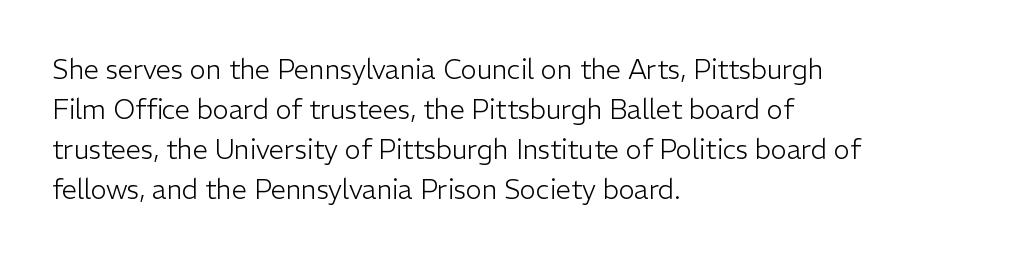
Q: Is the text bold? A: No.
Q: Is the text italic (slanted)? A: No, it is upright.
Q: Is the text underlined? A: No.
Q: How is the paragraph aligned? A: Left-aligned.
Q: Is the spacing between letters normal or unusually wide? A: Normal.
Q: Is the spacing between lines tight, normal or loose? A: Normal.
